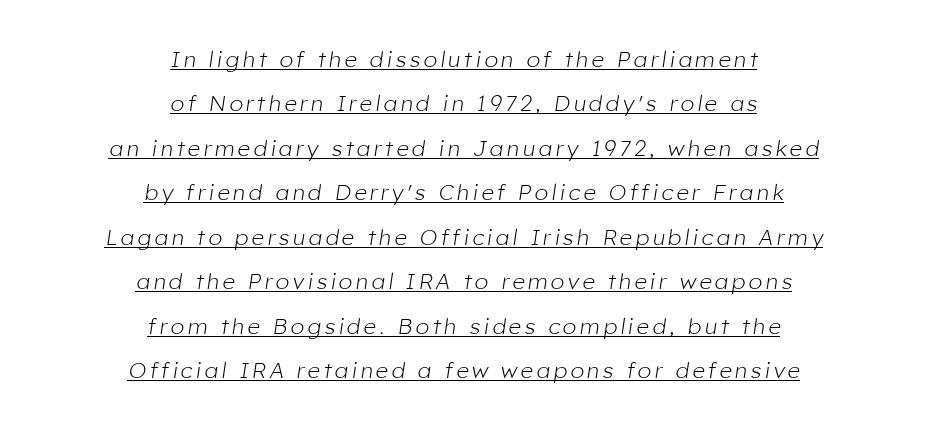
This block would shrink considerably if given ordinary leading; it's expanded now. Descenders here cross a horizontal rule under the line. Typeset on center — no edge is straight. Unbolded letterforms with no extra heft. Yep, that's italic — everything's leaning.
